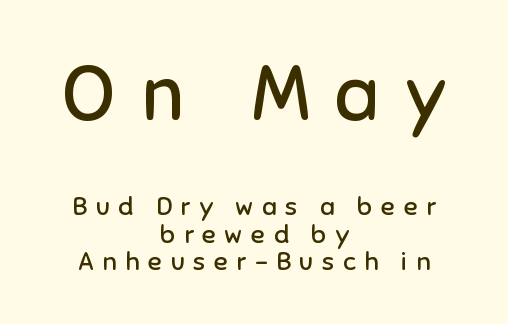
Q: Is the text bold? A: No.
Q: Is the text italic (slanted)? A: No, it is upright.
Q: Is the typeface a serif or a sans-serif typeface? A: Sans-serif.
Q: Is the text underlined? A: No.
Q: How is the paragraph aligned? A: Centered.
Q: Is the spacing between letters normal or unusually wide? A: Unusually wide.
Q: Is the spacing between lines tight, normal or loose? A: Tight.
Q: Which block of text is set in a larger size, the first (top) or the second (bottom)? A: The first (top) one.
Q: Width (condensed, normal, or wide)? A: Normal.
Q: Stroke contrast? A: Low.
Q: x-height? A: Medium.
Q: Monospaced? A: No.
